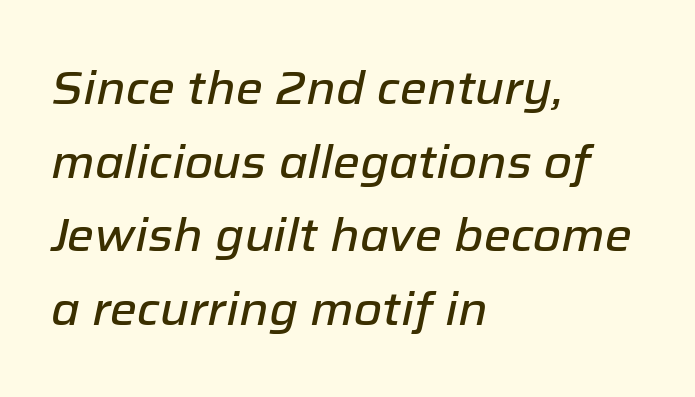
The image shows 46 px text type, italic (leaning right); set left-aligned, normal line spacing (1.6x), normal letter spacing, not underlined; low stroke contrast and a medium x-height.
